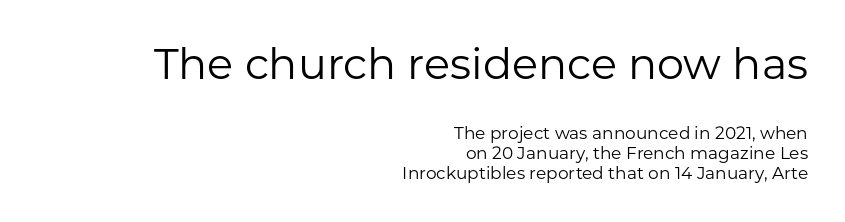
{"serif": "no", "italic": "no", "bold": "no", "weight": "regular", "width": "normal", "stroke_contrast": "low", "x_height": "medium", "monospaced": "no", "underline": "no", "align": "right", "line_spacing_ratio": 1.18, "letter_spacing": "normal", "letter_spacing_em": 0.0, "larger_block": "first", "size_ratio": 2.53, "glyph_px": 43}
